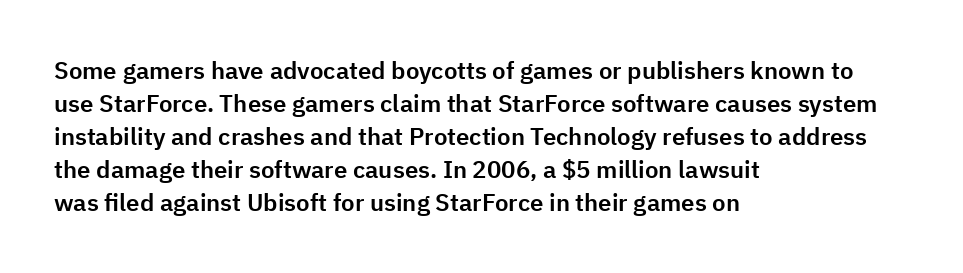
{"italic": "no", "underline": "no", "align": "left", "line_spacing": "normal", "line_spacing_ratio": 1.38, "letter_spacing": "normal", "letter_spacing_em": 0.0, "glyph_px": 24}
